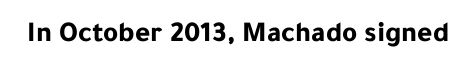
Every stem runs plumb, perpendicular to the baseline. The letters carry no serifs — their stems end cleanly without finishing strokes. The rendering uses natural spacing where letterforms have individual widths. Typographic density is high because the face is bold. Characters follow at the spacing the type designer built in. Any mark beneath the type? The region is blank.
